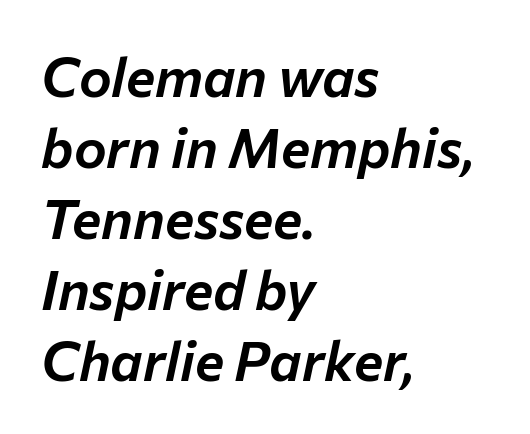
The paragraph shown leans on its left margin. These lines keep a tight, regular rhythm from letter to letter. The string is rendered with underlining switched off. The letters are slanted; this is an italic face. Is there much room between lines? A standard amount, neither cramped nor airy. Do the characters align in a grid? No, the font is proportional.
